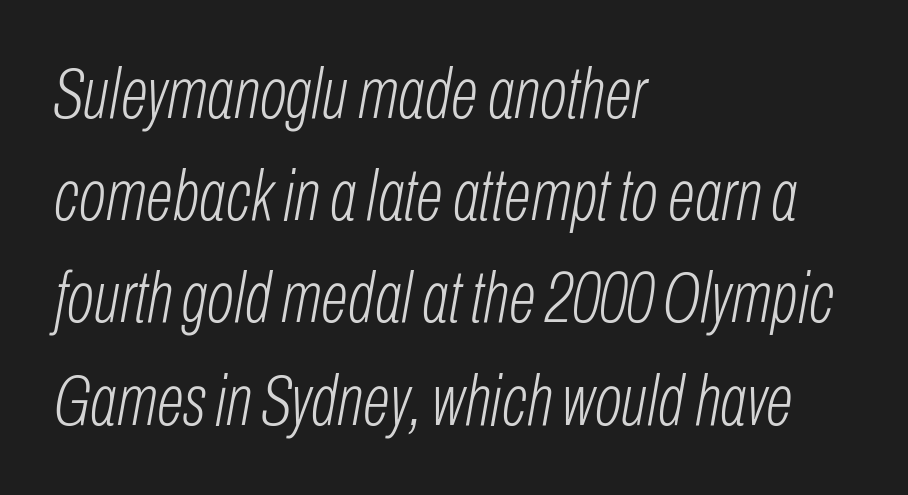
One-word summary of the alignment: left. Unmarked baselines from the first word to the last. The leading is moderate, giving the passage an even texture. Weight: regular or lighter.
